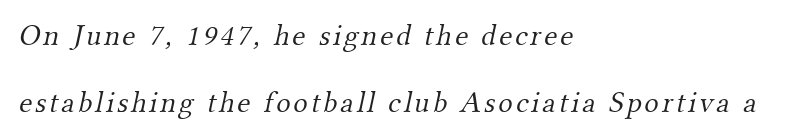
{"serif": "yes", "bold": "no", "weight": "light", "width": "normal", "stroke_contrast": "medium", "x_height": "small", "monospaced": "no", "underline": "no", "align": "left", "line_spacing": "loose", "line_spacing_ratio": 2.24, "glyph_px": 30}
